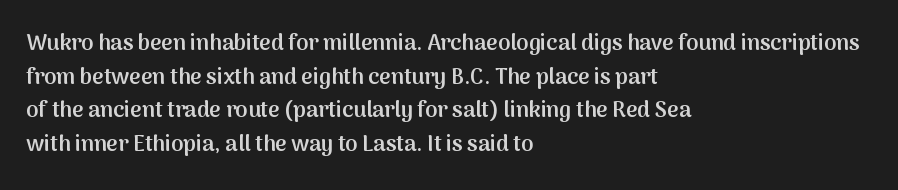
The image shows 22 px text type, upright; set left-aligned, normal line spacing (1.53x), normal letter spacing, not underlined.
